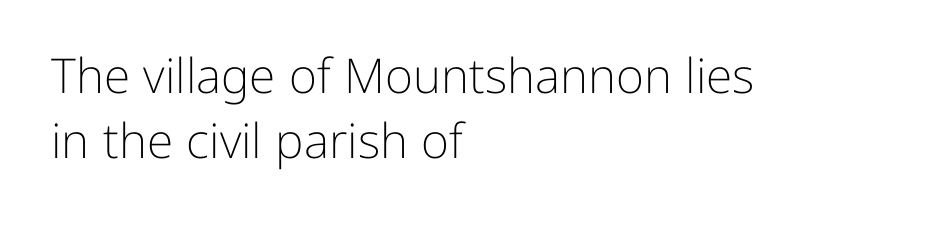
Are there feet on the stems? There aren't — it's a sans. The rendering uses a moderate line-height, typical for paragraphs. Posture: straight, roman, zero tilt. Does the copy run flush right? No — it runs flush left. The space directly below the letters is spotless. Is the letter spacing exaggerated? No — it looks like the ordinary default.
